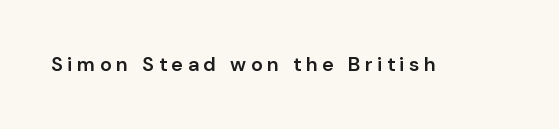
Q: Is the text bold? A: Semi-bold.
Q: Is the text italic (slanted)? A: No, it is upright.
Q: Is the text underlined? A: No.
Q: Is the spacing between letters normal or unusually wide? A: Unusually wide.
